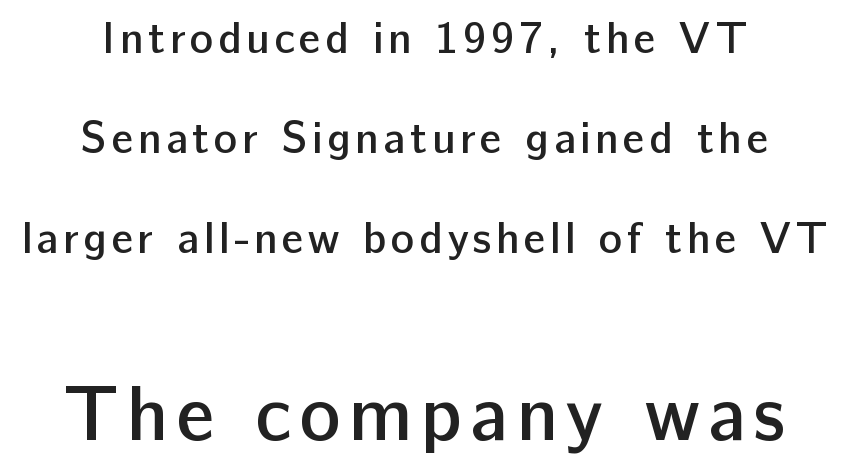
Larger block? The one below; the one above is distinctly smaller. Letters rest on an invisible, unmarked baseline. Note the varied advance widths — an 'i' is clearly narrower than an 'm'. Vertical strokes here are truly vertical.
